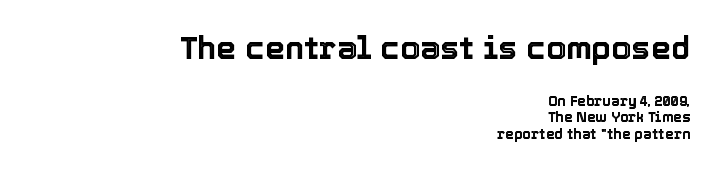
The image shows 32 px text type, upright; set right-aligned, line spacing 1.17x, normal letter spacing, not underlined; the first (top) block is 2.29x larger; a medium x-height.
